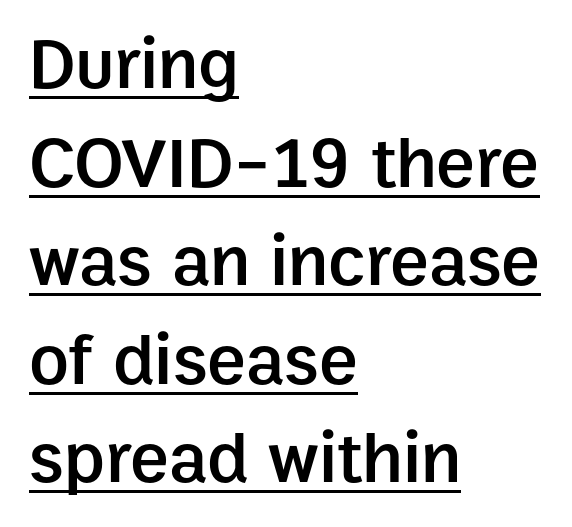
Q: Is the text bold? A: Semi-bold.
Q: Is the text italic (slanted)? A: No, it is upright.
Q: Is the typeface a serif or a sans-serif typeface? A: Sans-serif.
Q: Is the text underlined? A: Yes.
Q: How is the paragraph aligned? A: Left-aligned.
Q: Is the spacing between letters normal or unusually wide? A: Normal.
Q: Is the spacing between lines tight, normal or loose? A: Normal.
Q: Width (condensed, normal, or wide)? A: Normal.
Q: Stroke contrast? A: Low.
Q: x-height? A: Medium.
Q: Monospaced? A: No.
